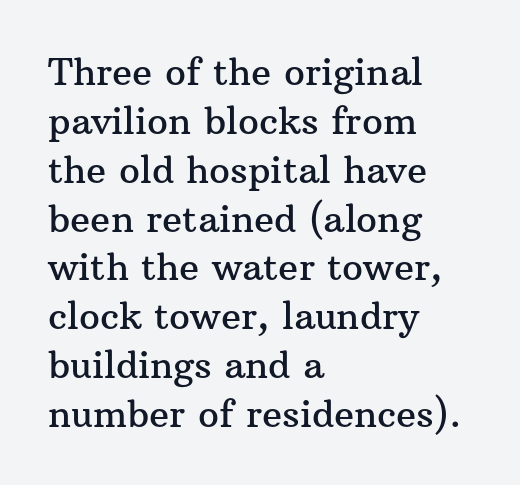
Q: Is the text italic (slanted)? A: No, it is upright.
Q: Is the typeface a serif or a sans-serif typeface? A: Serif.
Q: Is the text underlined? A: No.
Q: How is the paragraph aligned? A: Left-aligned.
Q: Is the spacing between letters normal or unusually wide? A: Normal.
Q: Is the spacing between lines tight, normal or loose? A: Normal.
Q: Width (condensed, normal, or wide)? A: Normal.
Q: Stroke contrast? A: Medium.
Q: x-height? A: Medium.
Q: Monospaced? A: No.
